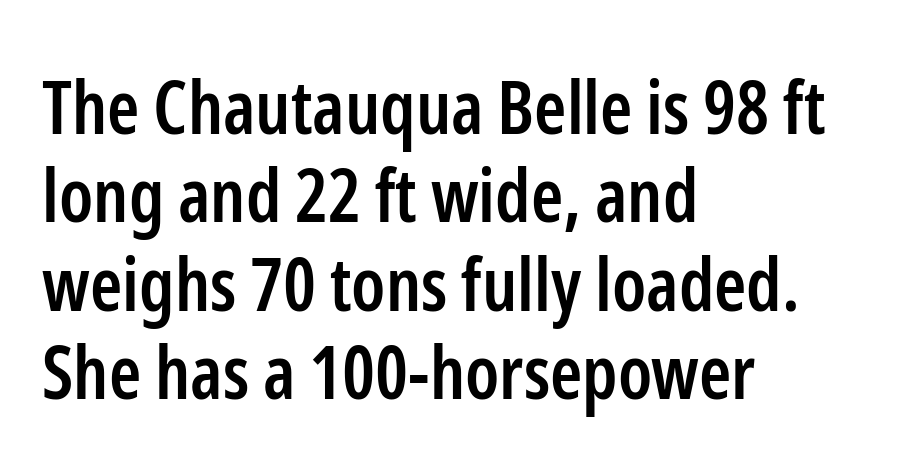
Q: Is the text bold? A: Semi-bold.
Q: Is the text italic (slanted)? A: No, it is upright.
Q: Is the typeface a serif or a sans-serif typeface? A: Sans-serif.
Q: Is the text underlined? A: No.
Q: How is the paragraph aligned? A: Left-aligned.
Q: Is the spacing between letters normal or unusually wide? A: Normal.
Q: Width (condensed, normal, or wide)? A: Condensed.
Q: Stroke contrast? A: Low.
Q: x-height? A: Medium.
Q: Monospaced? A: No.
